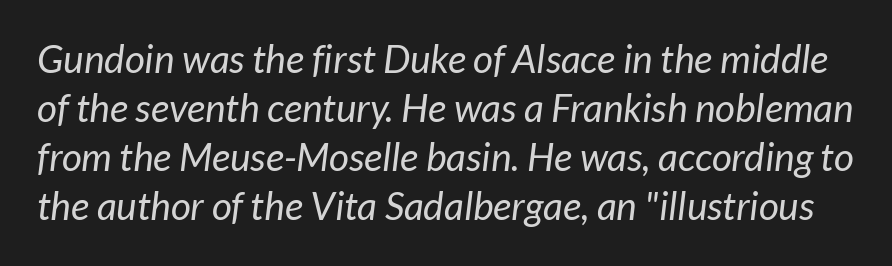
Q: Is the text bold? A: No.
Q: Is the typeface a serif or a sans-serif typeface? A: Sans-serif.
Q: Is the text underlined? A: No.
Q: Is the spacing between letters normal or unusually wide? A: Normal.
Q: Is the spacing between lines tight, normal or loose? A: Normal.
Q: Width (condensed, normal, or wide)? A: Normal.
Q: Stroke contrast? A: Low.
Q: x-height? A: Medium.
Q: Monospaced? A: No.
